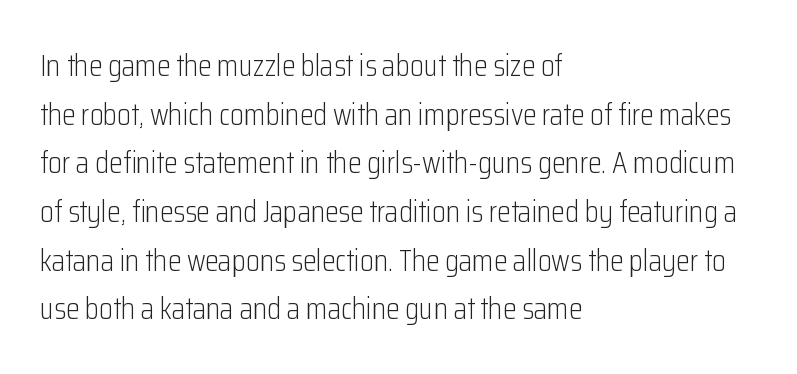
{"serif": "no", "italic": "no", "bold": "no", "weight": "light", "width": "condensed", "stroke_contrast": "low", "x_height": "medium", "monospaced": "no", "underline": "no", "align": "left", "line_spacing": "normal", "line_spacing_ratio": 1.57, "letter_spacing": "normal", "letter_spacing_em": 0.0, "glyph_px": 31}
